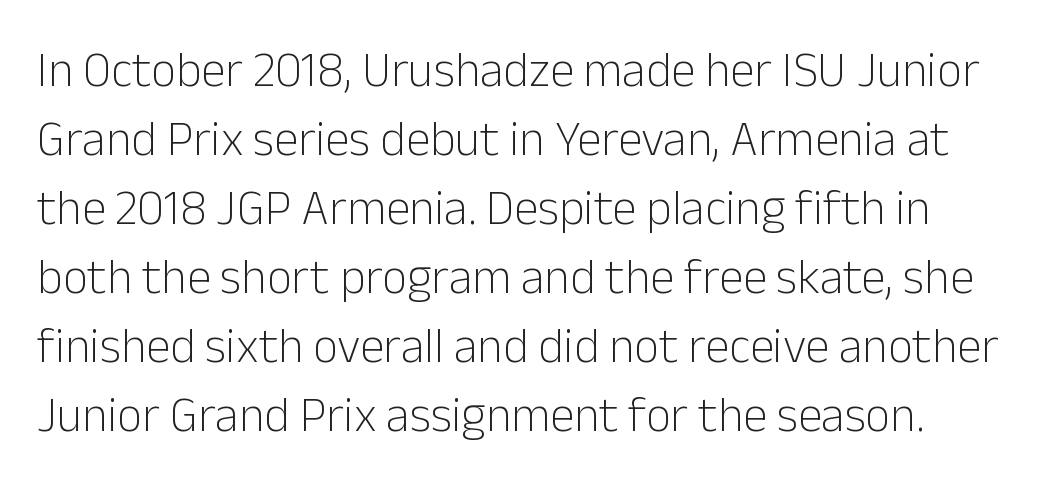
Q: Is the text bold? A: No.
Q: Is the text italic (slanted)? A: No, it is upright.
Q: Is the typeface a serif or a sans-serif typeface? A: Sans-serif.
Q: Is the text underlined? A: No.
Q: Is the spacing between letters normal or unusually wide? A: Normal.
Q: Is the spacing between lines tight, normal or loose? A: Normal.
Q: Width (condensed, normal, or wide)? A: Normal.
Q: Stroke contrast? A: Low.
Q: x-height? A: Medium.
Q: Monospaced? A: No.
